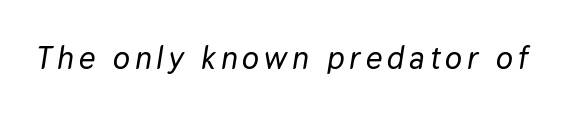
Q: Is the text italic (slanted)? A: Yes, it leans right by about 9 degrees.
Q: Is the text underlined? A: No.
Q: Width (condensed, normal, or wide)? A: Normal.
Q: Stroke contrast? A: Low.
Q: x-height? A: Medium.
Q: Monospaced? A: No.
